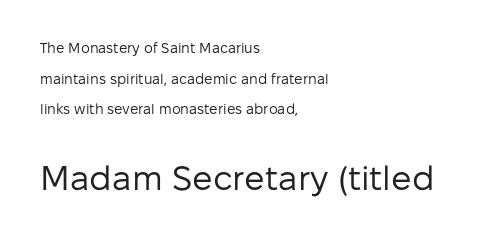
{"serif": "no", "italic": "no", "bold": "no", "weight": "regular", "width": "normal", "stroke_contrast": "low", "x_height": "medium", "monospaced": "no", "underline": "no", "align": "left", "line_spacing": "loose", "line_spacing_ratio": 2.19, "letter_spacing": "normal", "letter_spacing_em": 0.0, "larger_block": "second", "size_ratio": 2.43, "glyph_px": 34}
